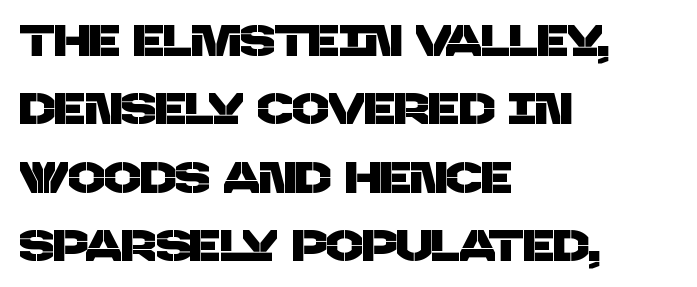
The compositor pushed each line to the left boundary. Regarding leading, the lines here are spaced in the standard way. Descender tails drop into unmarked territory. The passage shown is typed in a proportional face where columns would drift.
